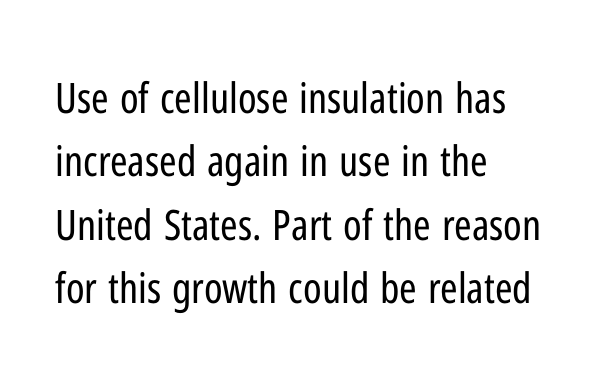
{"serif": "no", "italic": "no", "bold": "no", "weight": "regular", "width": "condensed", "stroke_contrast": "low", "x_height": "medium", "monospaced": "no", "underline": "no", "align": "left", "line_spacing": "normal", "line_spacing_ratio": 1.51, "letter_spacing": "normal", "letter_spacing_em": 0.0, "glyph_px": 42}
